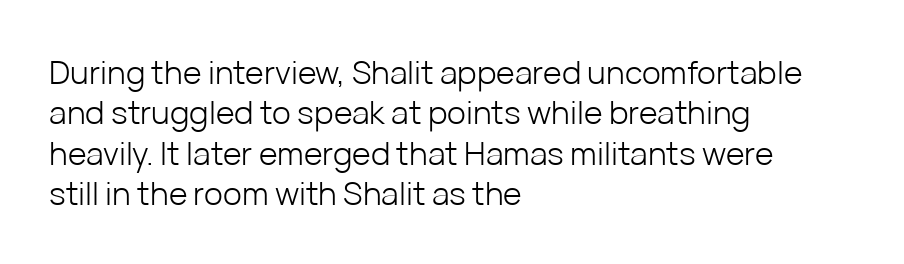
Q: Is the text bold? A: No.
Q: Is the text italic (slanted)? A: No, it is upright.
Q: Is the typeface a serif or a sans-serif typeface? A: Sans-serif.
Q: Is the text underlined? A: No.
Q: How is the paragraph aligned? A: Left-aligned.
Q: Is the spacing between letters normal or unusually wide? A: Normal.
Q: Is the spacing between lines tight, normal or loose? A: Normal.
Q: Width (condensed, normal, or wide)? A: Normal.
Q: Stroke contrast? A: Low.
Q: x-height? A: Medium.
Q: Monospaced? A: No.
